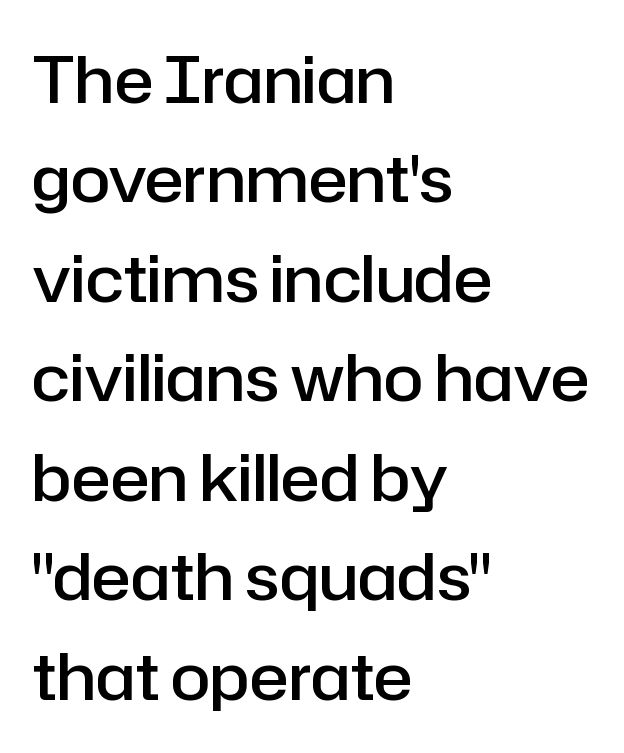
The passage shown has conventional tracking throughout. Do the characters align in a grid? No, the font is proportional. The text was rendered using a sans face with plain stroke endings. In terms of weight, the rendering is demibold, just under bold.
